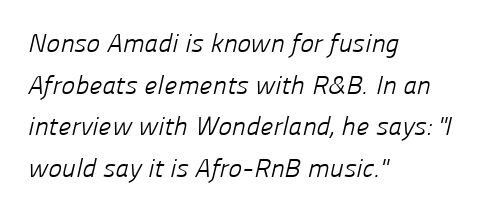
Type without underlining. Casual observation: everything's shoved over to the left. On a weight scale, this lands at 450 or below. These lines sit exactly where default settings would place them. The horizontal fit of the characters is conventional and even.
